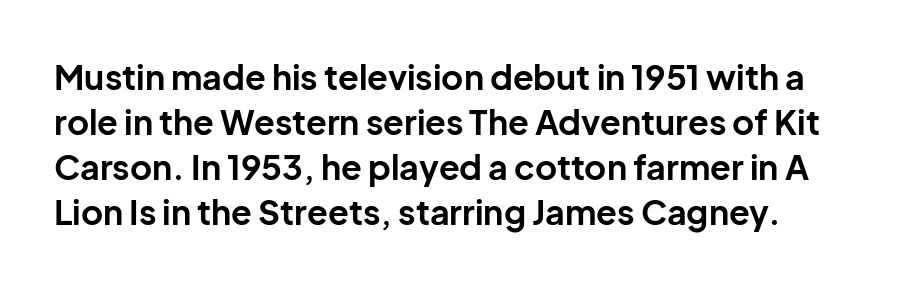
The rows are spaced the way most documents space them. The typeface chosen for these lines omits serifs. The letterforms sit shoulder to shoulder at normal distance. Any mark beneath the type? The region is blank.
